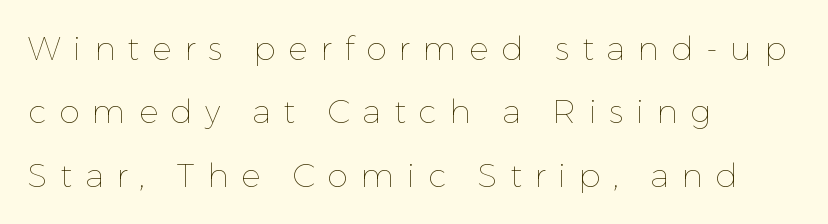
Q: Is the text bold? A: No.
Q: Is the text italic (slanted)? A: No, it is upright.
Q: Is the text underlined? A: No.
Q: How is the paragraph aligned? A: Left-aligned.
Q: Is the spacing between letters normal or unusually wide? A: Unusually wide.
Q: Is the spacing between lines tight, normal or loose? A: Loose.
Q: Width (condensed, normal, or wide)? A: Normal.
Q: Stroke contrast? A: Low.
Q: x-height? A: Medium.
Q: Monospaced? A: No.
